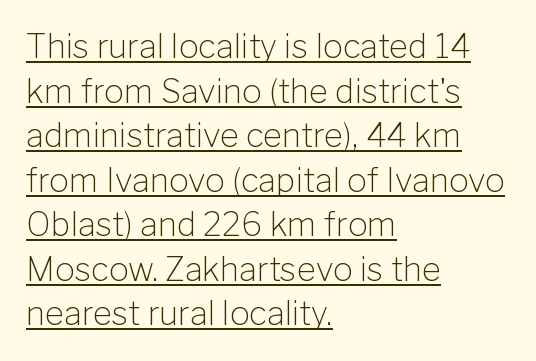
Q: Is the text bold? A: No.
Q: Is the text italic (slanted)? A: No, it is upright.
Q: Is the typeface a serif or a sans-serif typeface? A: Sans-serif.
Q: Is the text underlined? A: Yes.
Q: How is the paragraph aligned? A: Left-aligned.
Q: Is the spacing between letters normal or unusually wide? A: Normal.
Q: Is the spacing between lines tight, normal or loose? A: Normal.
Q: Width (condensed, normal, or wide)? A: Normal.
Q: Stroke contrast? A: Low.
Q: x-height? A: Medium.
Q: Monospaced? A: No.
